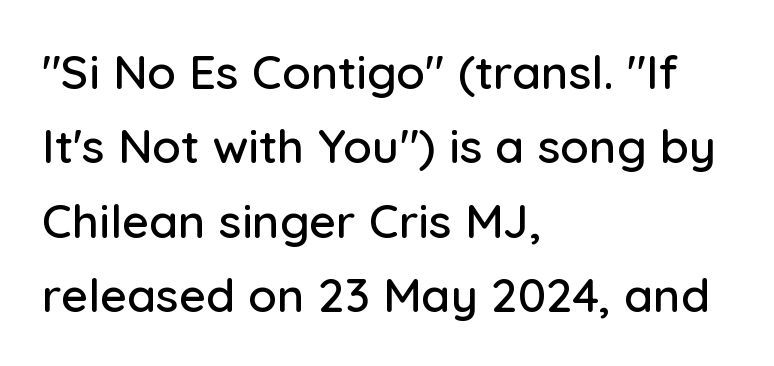
{"serif": "no", "italic": "no", "width": "normal", "stroke_contrast": "low", "x_height": "medium", "monospaced": "no", "underline": "no", "align": "left", "line_spacing": "normal", "line_spacing_ratio": 1.58, "letter_spacing": "normal", "letter_spacing_em": 0.0, "glyph_px": 47}
